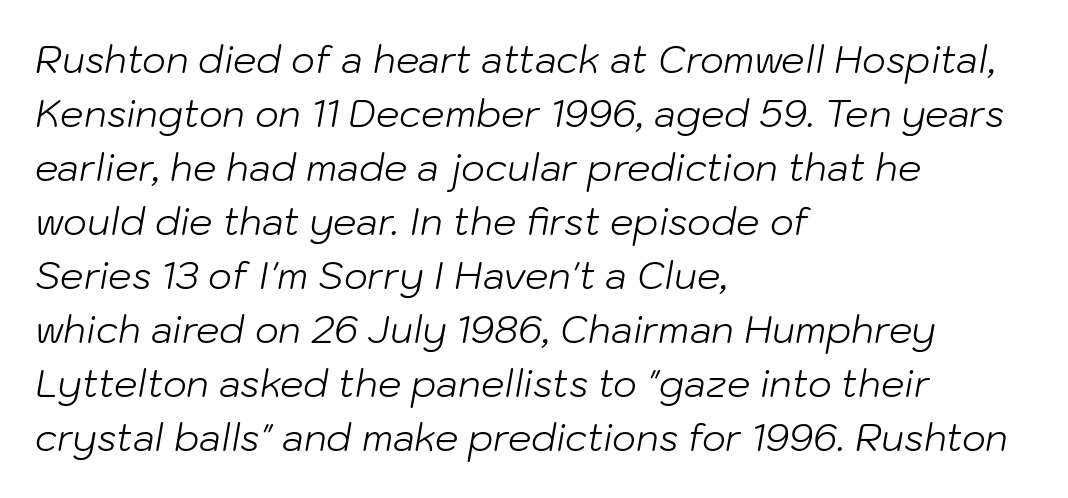
Compared with a centered layout, this one pins lines to the left instead. No extra ink here — the face is not bold. This sample has the flowing, uneven cadence of proportional lettering. This sample keeps an unexceptional amount of space between lines. Descender tails drop into unmarked territory.
